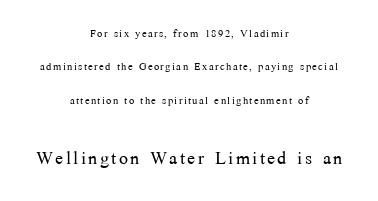
The space beneath each line is pristine and unruled. The rendering enlarges the type as you move from the upper chunk to the lower. Reading down the block, each line starts at a different indent, mirrored at its end. Stems here are at most as thick as an everyday book face. Designer's note — italics off, roman on. The block of text is sparse from top to bottom, with ample space between rows.
